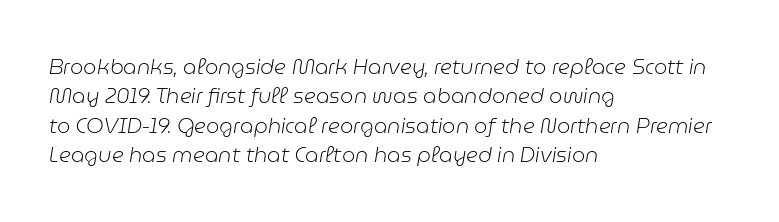
Q: Is the text bold? A: No.
Q: Is the text italic (slanted)? A: Yes, it leans right by about 9 degrees.
Q: Is the text underlined? A: No.
Q: How is the paragraph aligned? A: Left-aligned.
Q: Is the spacing between letters normal or unusually wide? A: Normal.
Q: Is the spacing between lines tight, normal or loose? A: Normal.
